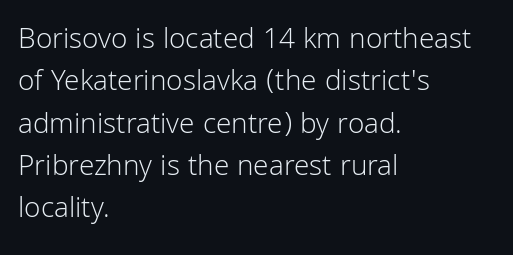
The image shows 30 px light sans-serif type, upright; set left-aligned, normal line spacing (1.41x), normal letter spacing, not underlined; low stroke contrast and a medium x-height.
